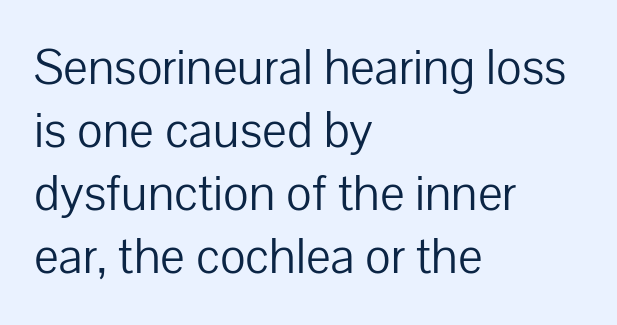
{"serif": "no", "italic": "no", "bold": "no", "weight": "light", "width": "normal", "stroke_contrast": "low", "x_height": "medium", "monospaced": "no", "underline": "no", "align": "left", "line_spacing_ratio": 1.21, "letter_spacing": "normal", "letter_spacing_em": 0.0, "glyph_px": 52}
